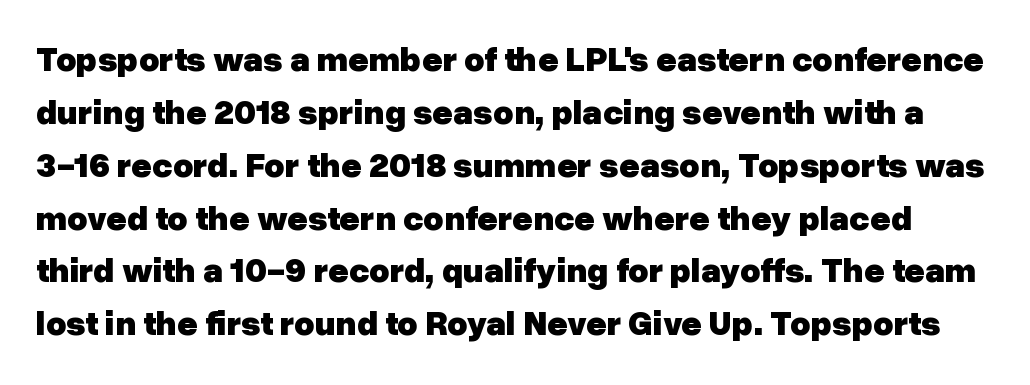
Pretty heavy lettering here — definitely bold. These lines sit exactly where default settings would place them. The passage shown is typed in a proportional face where columns would drift. The letterforms sit shoulder to shoulder at normal distance. The strip under each line holds only bare page.
